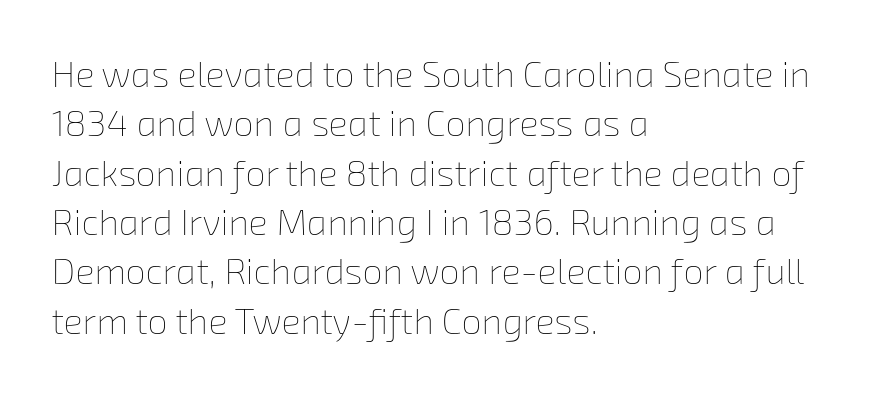
The image shows 36 px thin type; set left-aligned, normal line spacing (1.37x), normal letter spacing, not underlined; low stroke contrast and a medium x-height.
